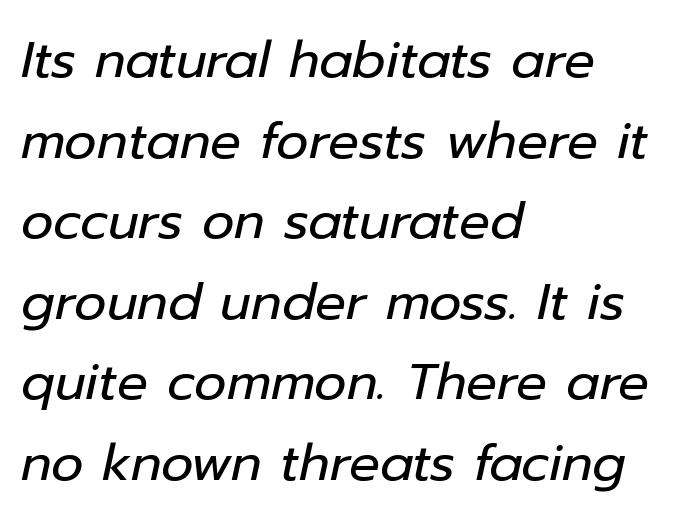
{"italic": "yes", "lean": "right", "slant_degrees": 12, "bold": "no", "weight": "regular", "width": "normal", "stroke_contrast": "low", "x_height": "medium", "monospaced": "no", "underline": "no", "align": "left", "line_spacing": "normal", "line_spacing_ratio": 1.58, "letter_spacing": "normal", "letter_spacing_em": 0.0, "glyph_px": 51}
